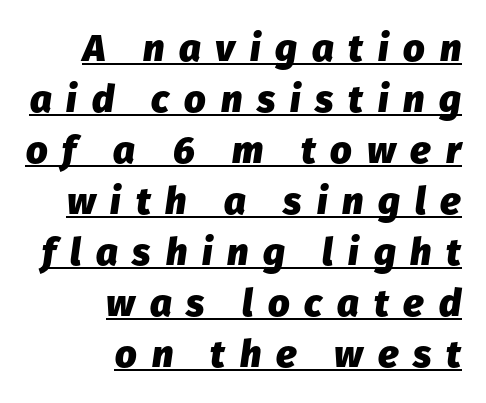
The image shows 38 px heavy type, italic (leaning right); set right-aligned, normal line spacing (1.34x), unusually wide letter spacing (+0.39 em), underlined; low stroke contrast and a medium x-height.
